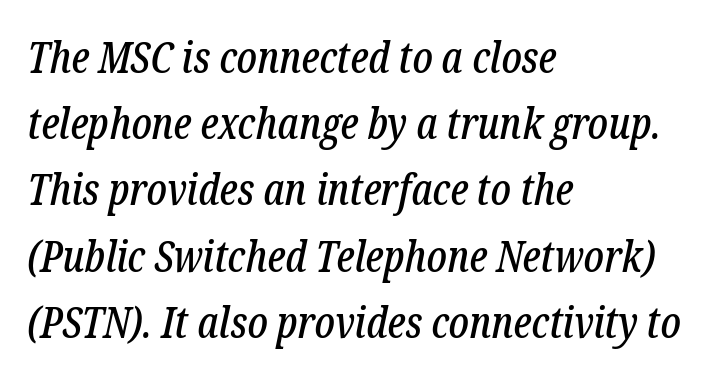
Note the varied advance widths — an 'i' is clearly narrower than an 'm'. The text block is weighted toward the left margin, trailing off unevenly rightward. Summary of vertical rhythm: regular, with standard interline spacing. The type family on display is of the serif kind. Rule under the text: the space is simply empty.
